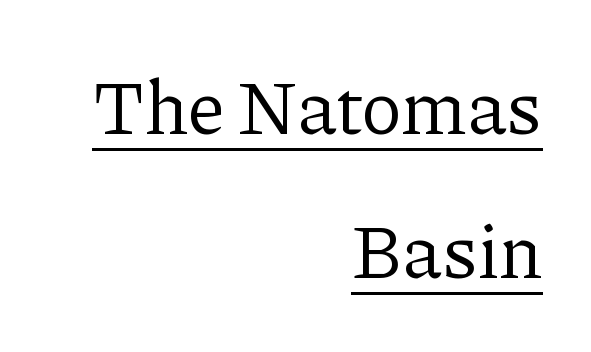
{"serif": "yes", "italic": "no", "bold": "no", "weight": "regular", "width": "normal", "stroke_contrast": "low", "x_height": "medium", "monospaced": "no", "underline": "yes", "align": "right", "line_spacing": "loose", "line_spacing_ratio": 1.9, "letter_spacing": "normal", "letter_spacing_em": 0.0, "glyph_px": 76}
